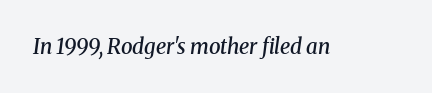
Q: Is the text bold? A: Semi-bold.
Q: Is the text italic (slanted)? A: Yes, it leans right by about 8 degrees.
Q: Is the text underlined? A: No.
Q: Is the spacing between letters normal or unusually wide? A: Normal.
